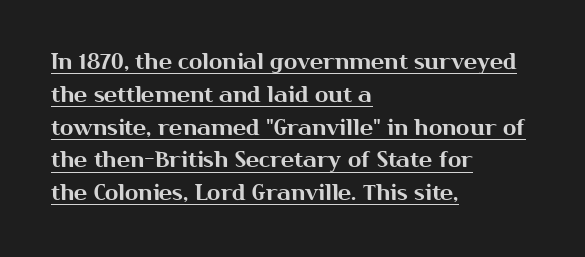
The image shows 22 px text type, upright; set left-aligned, normal line spacing (1.49x), normal letter spacing, underlined.
